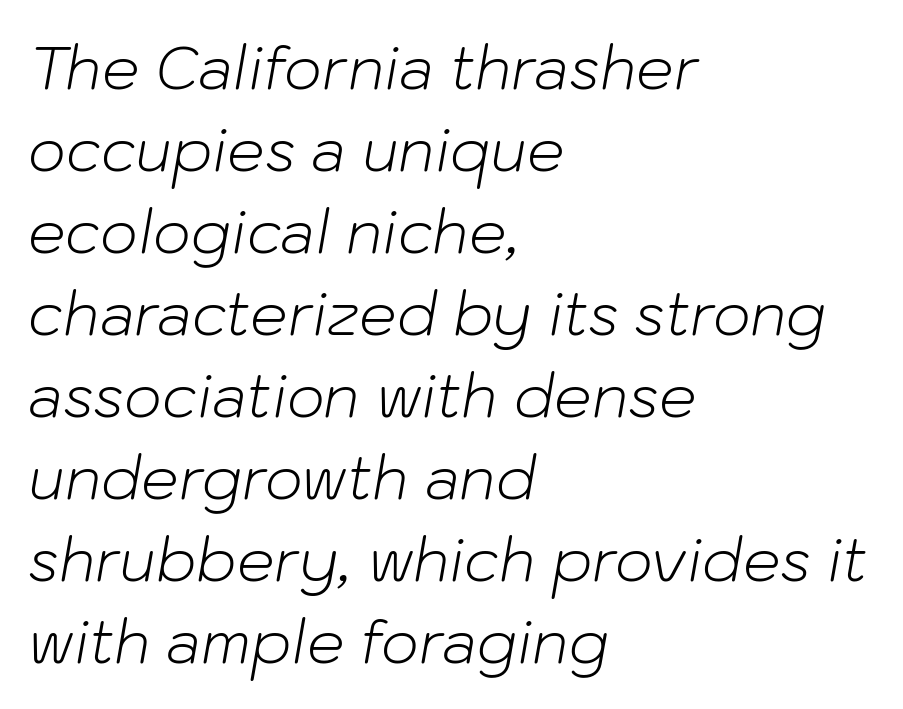
Q: Is the text bold? A: No.
Q: Is the text italic (slanted)? A: Yes, it leans right by about 10 degrees.
Q: Is the text underlined? A: No.
Q: How is the paragraph aligned? A: Left-aligned.
Q: Is the spacing between letters normal or unusually wide? A: Normal.
Q: Is the spacing between lines tight, normal or loose? A: Normal.
Q: Width (condensed, normal, or wide)? A: Normal.
Q: Stroke contrast? A: Low.
Q: x-height? A: Medium.
Q: Monospaced? A: No.
